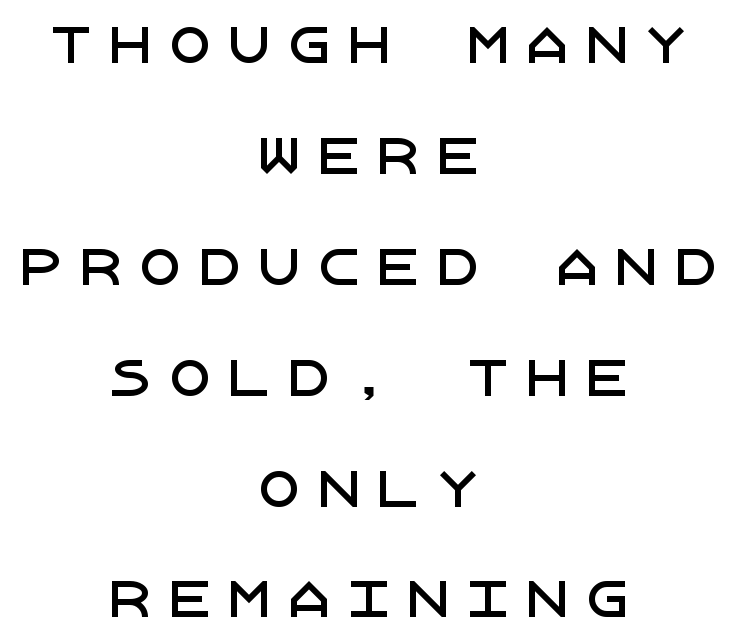
Tracking value appears strongly positive — letters spread wide. Centered paragraph, ragged on both sides. The letters stand upright; this is a roman face. Does the leading feel generous? Absolutely, it's lavish. Examine the stroke ends and you'll find no serifs. Each row of text sits above clean, open space.
